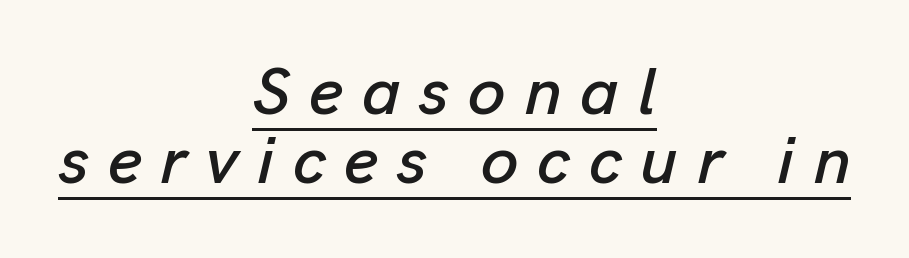
{"italic": "yes", "lean": "right", "slant_degrees": 13, "width": "normal", "stroke_contrast": "low", "x_height": "medium", "monospaced": "no", "underline": "yes", "align": "center", "line_spacing": "tight", "line_spacing_ratio": 1.03, "letter_spacing": "wide", "letter_spacing_em": 0.28, "glyph_px": 67}
